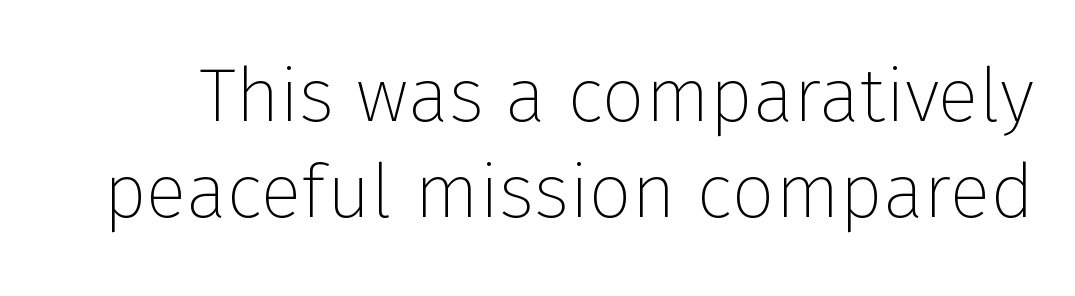
Q: Is the text bold? A: No.
Q: Is the text italic (slanted)? A: No, it is upright.
Q: Is the typeface a serif or a sans-serif typeface? A: Sans-serif.
Q: Is the text underlined? A: No.
Q: Is the spacing between letters normal or unusually wide? A: Normal.
Q: Is the spacing between lines tight, normal or loose? A: Normal.
Q: Width (condensed, normal, or wide)? A: Normal.
Q: Stroke contrast? A: Low.
Q: x-height? A: Medium.
Q: Monospaced? A: No.
